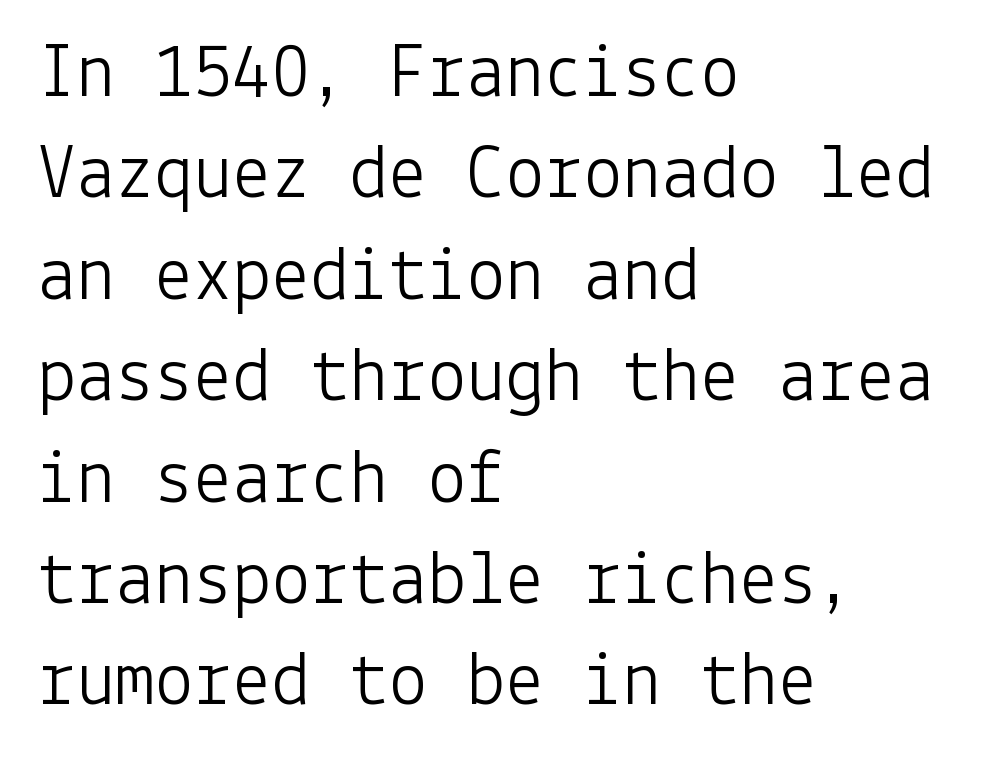
Q: Is the text bold? A: No.
Q: Is the text italic (slanted)? A: No, it is upright.
Q: Is the typeface a serif or a sans-serif typeface? A: Sans-serif.
Q: Is the text underlined? A: No.
Q: How is the paragraph aligned? A: Left-aligned.
Q: Is the spacing between letters normal or unusually wide? A: Normal.
Q: Is the spacing between lines tight, normal or loose? A: Normal.
Q: Width (condensed, normal, or wide)? A: Normal.
Q: Stroke contrast? A: Low.
Q: x-height? A: Medium.
